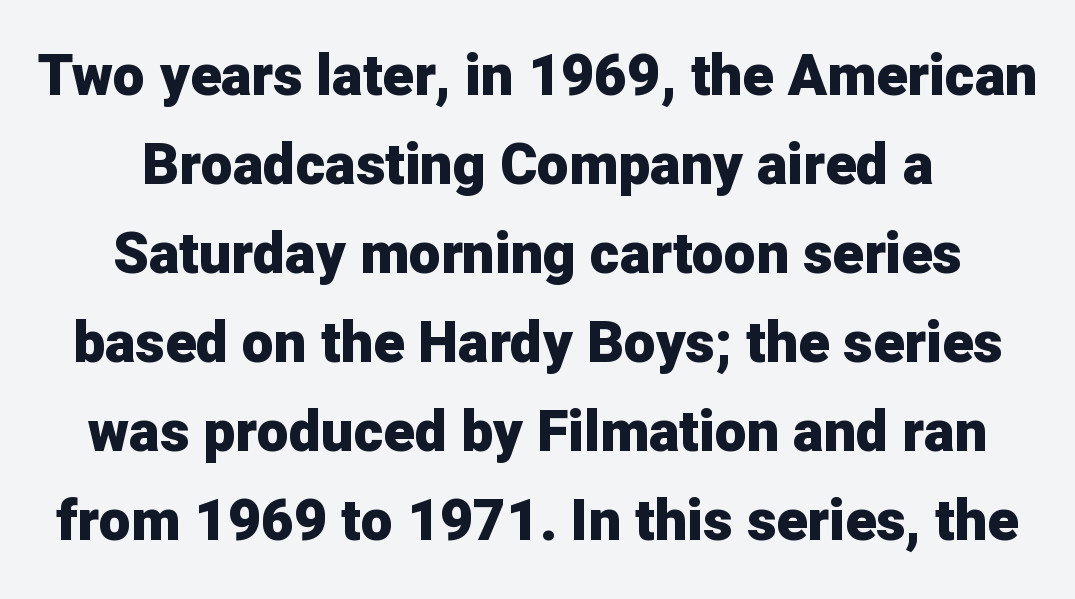
Do the characters align in a grid? No, the font is proportional. Compared with typical paragraphs, the rows here are spaced about the same. Typographically, this falls in the sans-serif category. Strong, thick strokes mark this as bold type.
